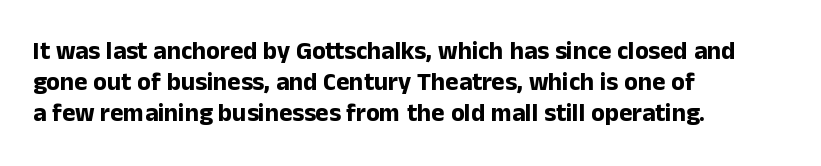
Caption: standard tracking, unaltered. Weight: bold. Line beginnings align vertically; line endings do not. The type sits square on the baseline with zero lean.
